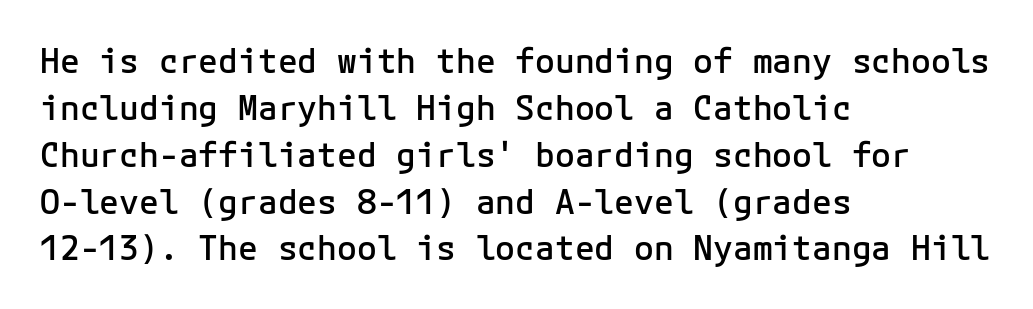
No italicization has been applied; the sample stays upright. Here the designer chose a console-style face with uniform glyph widths. Underlining? Definitely not there. These lines sit exactly where default settings would place them. These lines are set flush left with a ragged right edge. Inter-character spacing is left at the font's built-in metrics.
